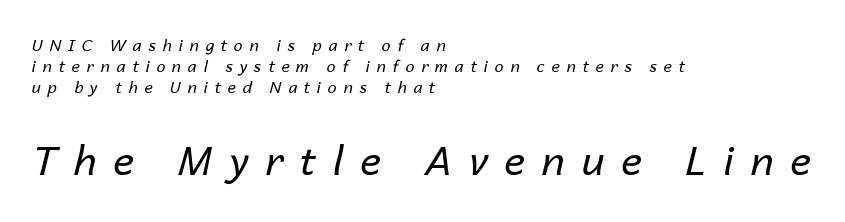
{"italic": "yes", "lean": "right", "slant_degrees": 14, "bold": "no", "weight": "regular", "width": "normal", "stroke_contrast": "low", "x_height": "medium", "monospaced": "no", "underline": "no", "align": "left", "line_spacing": "normal", "line_spacing_ratio": 1.31, "letter_spacing": "wide", "letter_spacing_em": 0.42, "larger_block": "second", "size_ratio": 2.5, "glyph_px": 40}
